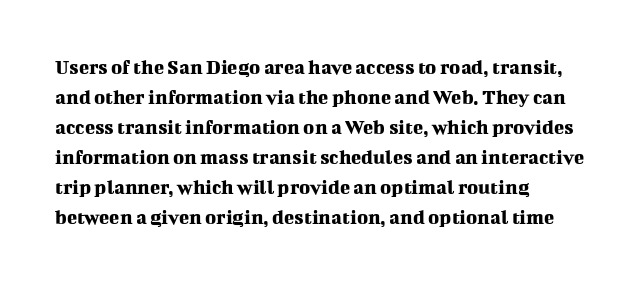
The image shows 21 px text type, upright; set left-aligned, normal line spacing (1.43x), normal letter spacing, not underlined.
